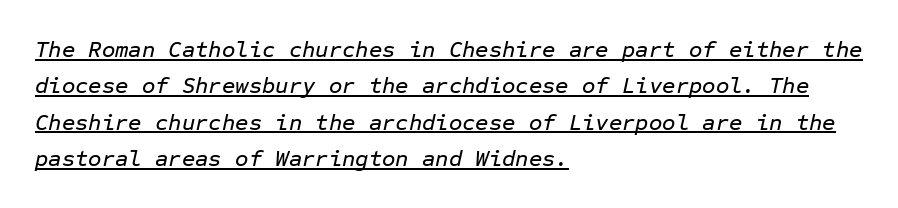
Decoration check: the copy is underlined. Nobody touched the tracking dial on this one. Characters are canted at an angle relative to the baseline's perpendicular. Horizontal alignment here is leftward, the default for most running prose.
